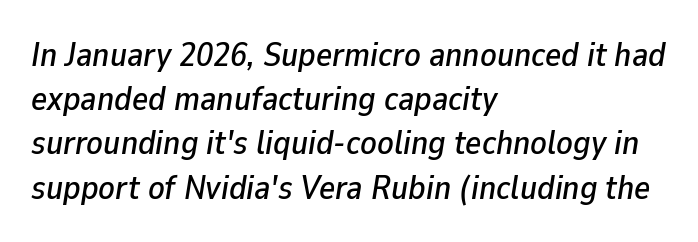
Q: Is the text italic (slanted)? A: Yes, it leans right by about 9 degrees.
Q: Is the text underlined? A: No.
Q: How is the paragraph aligned? A: Left-aligned.
Q: Is the spacing between letters normal or unusually wide? A: Normal.
Q: Is the spacing between lines tight, normal or loose? A: Normal.
Q: Width (condensed, normal, or wide)? A: Normal.
Q: Stroke contrast? A: Low.
Q: x-height? A: Medium.
Q: Monospaced? A: No.
